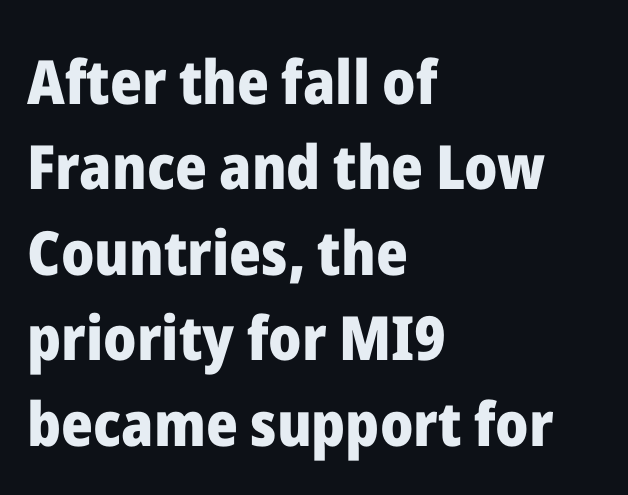
Q: Is the text bold? A: Yes.
Q: Is the text italic (slanted)? A: No, it is upright.
Q: Is the typeface a serif or a sans-serif typeface? A: Sans-serif.
Q: Is the text underlined? A: No.
Q: How is the paragraph aligned? A: Left-aligned.
Q: Is the spacing between letters normal or unusually wide? A: Normal.
Q: Is the spacing between lines tight, normal or loose? A: Normal.
Q: Width (condensed, normal, or wide)? A: Normal.
Q: Stroke contrast? A: Low.
Q: x-height? A: Medium.
Q: Monospaced? A: No.
